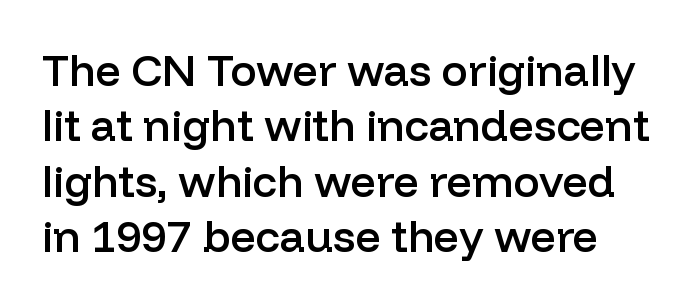
To sum up the face: it is a sans, with no serifs. Leading: standard. Do the characters align in a grid? No, the font is proportional. The face used here is rendered with its standard letterfit. Bold? Not quite — semibold, heavier than regular but stopping short. No italicization has been applied; the sample stays upright.
